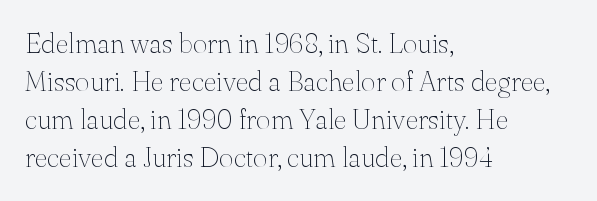
Q: Is the text bold? A: No.
Q: Is the text italic (slanted)? A: No, it is upright.
Q: Is the typeface a serif or a sans-serif typeface? A: Serif.
Q: Is the text underlined? A: No.
Q: How is the paragraph aligned? A: Left-aligned.
Q: Is the spacing between letters normal or unusually wide? A: Normal.
Q: Is the spacing between lines tight, normal or loose? A: Normal.
Q: Width (condensed, normal, or wide)? A: Normal.
Q: Stroke contrast? A: Medium.
Q: x-height? A: Small.
Q: Monospaced? A: No.
